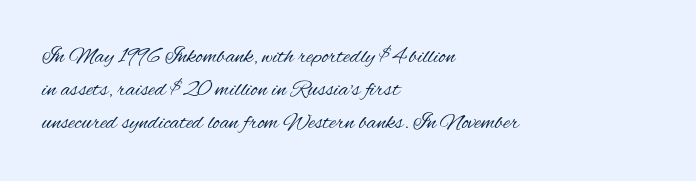
The image shows 23 px text type; set left-aligned, normal line spacing (1.44x), normal letter spacing, not underlined.
